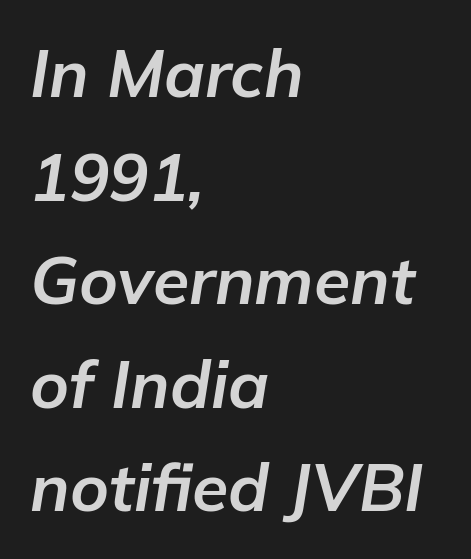
Think of a printed novel: that variable character pitch is what you see here. Descenders hang freely into open space. Chunky letters — that's bold for sure. Style check: oblique.
